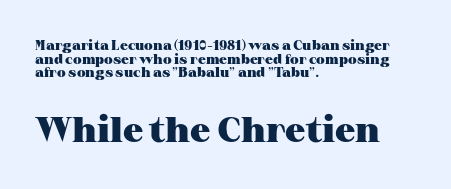
The image shows 36 px heavy, wide serif type, upright; set left-aligned, tight line spacing (0.98x), normal letter spacing, not underlined; the second (bottom) block is 2.57x larger; medium stroke contrast and a medium x-height.
